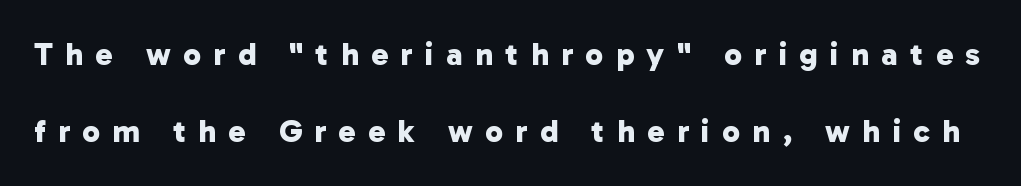
The sample has been set heavy, in full bold. The gap between lines stays unmarked. Here the designer chose a conventional face with non-uniform glyph widths. Words appear elongated and porous because spacing is wide.
